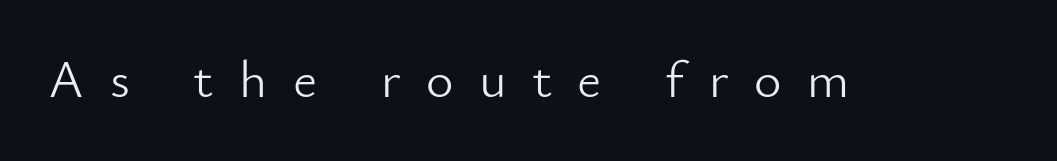
{"serif": "no", "italic": "no", "bold": "no", "weight": "light", "width": "normal", "stroke_contrast": "low", "x_height": "small", "monospaced": "no", "underline": "no", "letter_spacing": "wide", "letter_spacing_em": 0.48, "glyph_px": 53}
